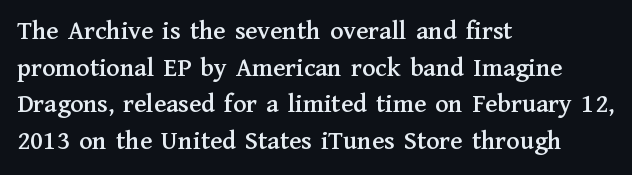
{"italic": "no", "underline": "no", "align": "left", "line_spacing": "normal", "line_spacing_ratio": 1.36, "letter_spacing": "normal", "letter_spacing_em": 0.0, "glyph_px": 27}
